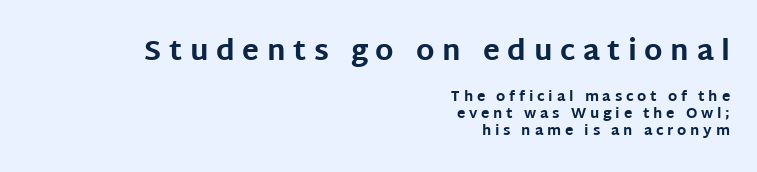
The image shows 28 px bold sans-serif type, upright; set right-aligned, line spacing 1.22x, unusually wide letter spacing (+0.27 em), not underlined; the first (top) block is 2.0x larger; low stroke contrast and a large x-height.
